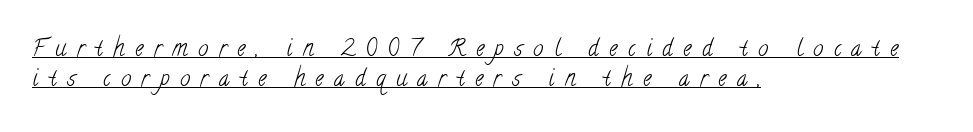
{"bold": "no", "underline": "yes", "align": "left", "line_spacing": "normal", "line_spacing_ratio": 1.31, "letter_spacing": "wide", "letter_spacing_em": 0.46, "glyph_px": 23}
